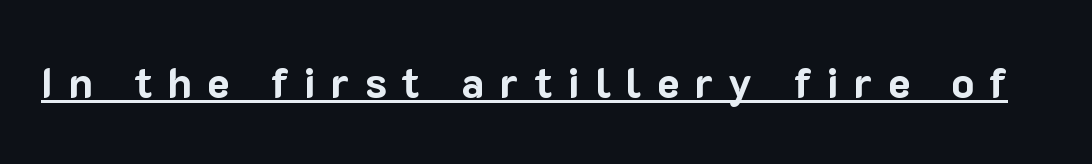
Q: Is the text bold? A: Yes.
Q: Is the text italic (slanted)? A: No, it is upright.
Q: Is the typeface a serif or a sans-serif typeface? A: Sans-serif.
Q: Is the text underlined? A: Yes.
Q: Is the spacing between letters normal or unusually wide? A: Unusually wide.
Q: Width (condensed, normal, or wide)? A: Normal.
Q: Stroke contrast? A: Low.
Q: x-height? A: Medium.
Q: Monospaced? A: No.
